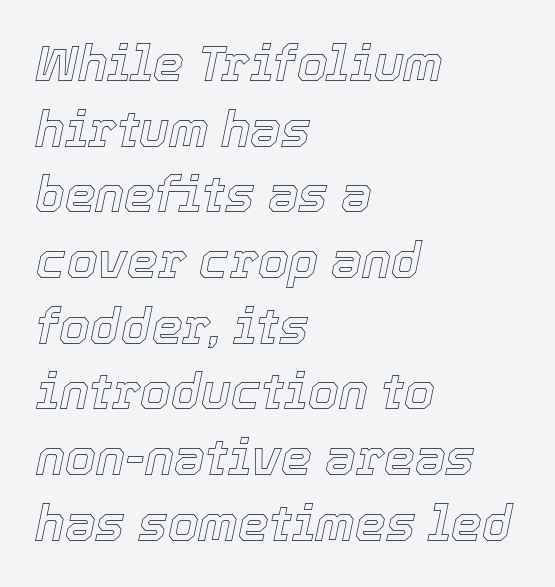
Q: Is the text italic (slanted)? A: Yes, it leans right by about 12 degrees.
Q: Is the text underlined? A: No.
Q: How is the paragraph aligned? A: Left-aligned.
Q: Is the spacing between letters normal or unusually wide? A: Normal.
Q: Is the spacing between lines tight, normal or loose? A: Normal.
Q: Width (condensed, normal, or wide)? A: Normal.
Q: x-height? A: Medium.
Q: Monospaced? A: No.
